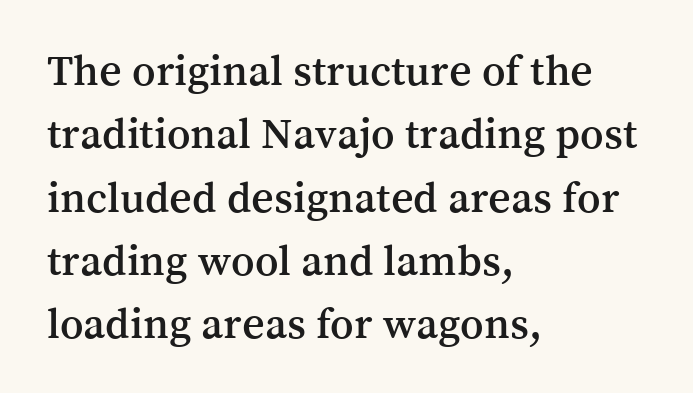
The image shows 44 px serif type, upright; set left-aligned, normal line spacing (1.44x), normal letter spacing, not underlined; medium stroke contrast and a medium x-height.
